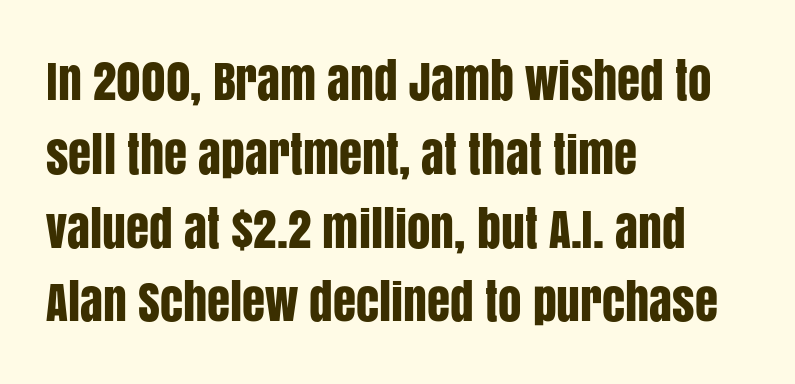
The axis of the letterforms is exactly vertical. Summary of vertical rhythm: regular, with standard interline spacing. This sample has the flowing, uneven cadence of proportional lettering. Observe the absence of serifs on each vertical stroke in this sample. Underline: absent. A student would call this left alignment; a typographer would say flush left, rag right.
